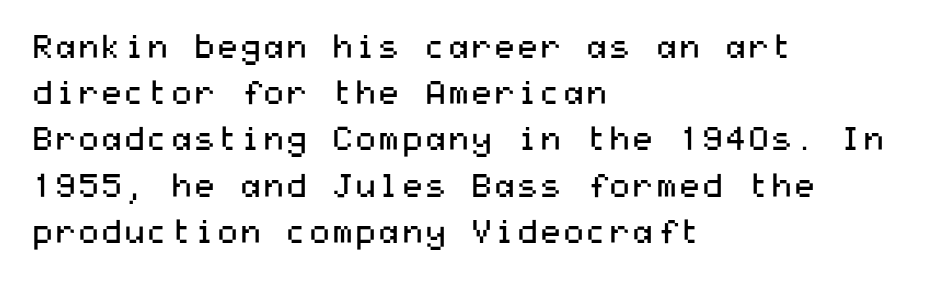
Q: Is the text bold? A: No.
Q: Is the text italic (slanted)? A: No, it is upright.
Q: Is the typeface a serif or a sans-serif typeface? A: Sans-serif.
Q: Is the text underlined? A: No.
Q: How is the paragraph aligned? A: Left-aligned.
Q: Is the spacing between letters normal or unusually wide? A: Normal.
Q: Is the spacing between lines tight, normal or loose? A: Normal.
Q: Width (condensed, normal, or wide)? A: Wide.
Q: Stroke contrast? A: Medium.
Q: x-height? A: Medium.
